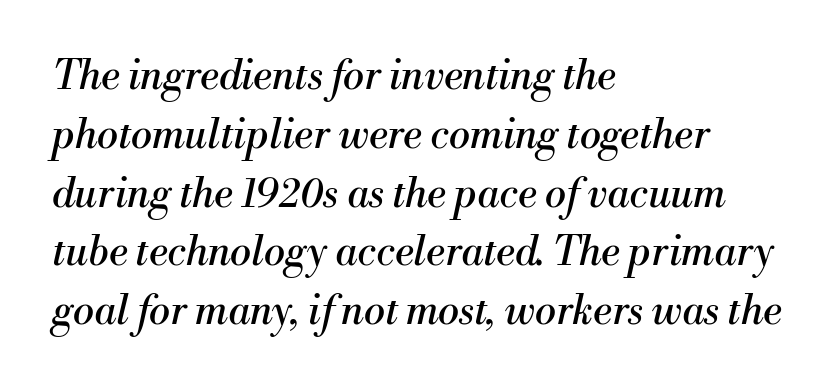
Q: Is the text bold? A: No.
Q: Is the text italic (slanted)? A: Yes, it leans right by about 13 degrees.
Q: Is the typeface a serif or a sans-serif typeface? A: Serif.
Q: Is the text underlined? A: No.
Q: How is the paragraph aligned? A: Left-aligned.
Q: Is the spacing between letters normal or unusually wide? A: Normal.
Q: Is the spacing between lines tight, normal or loose? A: Normal.
Q: Width (condensed, normal, or wide)? A: Normal.
Q: Stroke contrast? A: Medium.
Q: x-height? A: Small.
Q: Monospaced? A: No.
